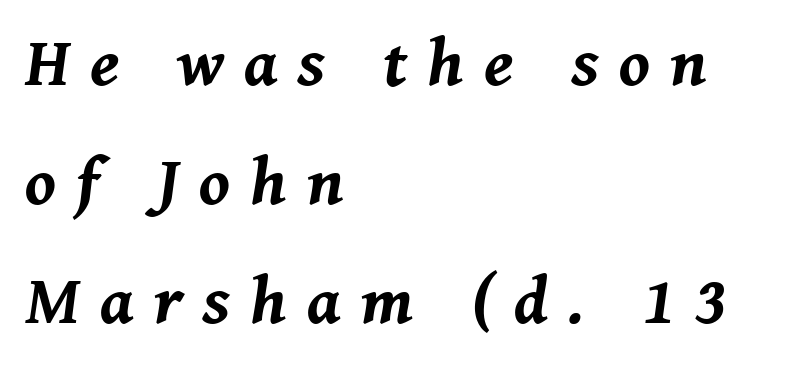
Q: Is the text bold? A: Yes.
Q: Is the text italic (slanted)? A: Yes, it leans right by about 8 degrees.
Q: Is the text underlined? A: No.
Q: How is the paragraph aligned? A: Left-aligned.
Q: Is the spacing between letters normal or unusually wide? A: Unusually wide.
Q: Width (condensed, normal, or wide)? A: Normal.
Q: Stroke contrast? A: Medium.
Q: x-height? A: Medium.
Q: Monospaced? A: No.
